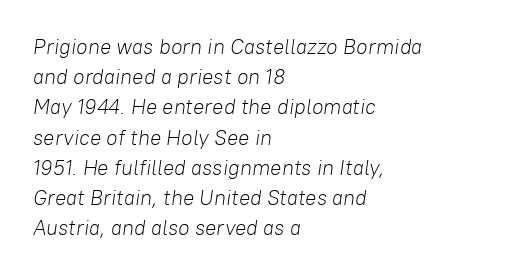
Q: Is the text bold? A: No.
Q: Is the text italic (slanted)? A: Yes, it leans right by about 8 degrees.
Q: Is the text underlined? A: No.
Q: How is the paragraph aligned? A: Left-aligned.
Q: Is the spacing between letters normal or unusually wide? A: Normal.
Q: Is the spacing between lines tight, normal or loose? A: Normal.
